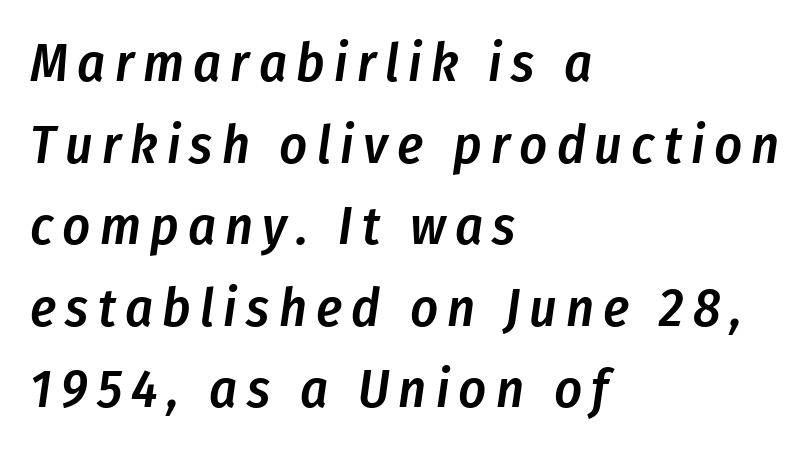
Q: Is the text bold? A: Semi-bold.
Q: Is the text italic (slanted)? A: Yes, it leans right by about 8 degrees.
Q: Is the text underlined? A: No.
Q: How is the paragraph aligned? A: Left-aligned.
Q: Is the spacing between lines tight, normal or loose? A: Normal.
Q: Width (condensed, normal, or wide)? A: Condensed.
Q: Stroke contrast? A: Low.
Q: x-height? A: Medium.
Q: Monospaced? A: No.
